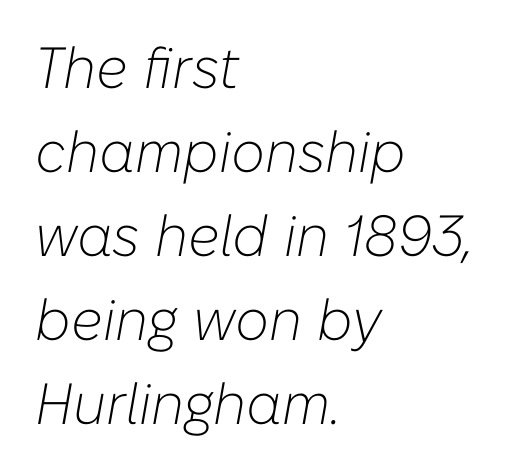
{"italic": "yes", "lean": "right", "slant_degrees": 10, "bold": "no", "weight": "light", "width": "normal", "stroke_contrast": "low", "x_height": "medium", "monospaced": "no", "underline": "no", "align": "left", "line_spacing": "normal", "line_spacing_ratio": 1.45, "letter_spacing": "normal", "letter_spacing_em": 0.0, "glyph_px": 58}
